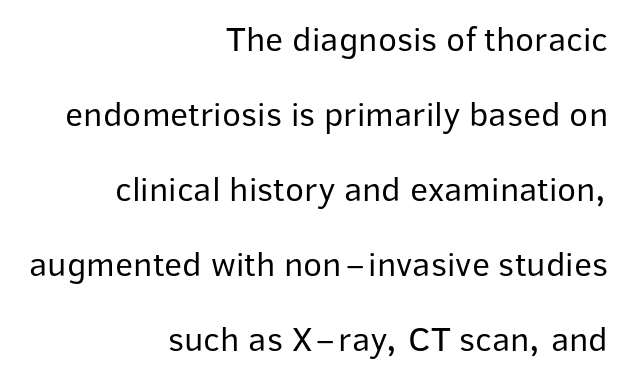
Q: Is the text bold? A: No.
Q: Is the text italic (slanted)? A: No, it is upright.
Q: Is the typeface a serif or a sans-serif typeface? A: Sans-serif.
Q: Is the text underlined? A: No.
Q: How is the paragraph aligned? A: Right-aligned.
Q: Is the spacing between letters normal or unusually wide? A: Normal.
Q: Is the spacing between lines tight, normal or loose? A: Loose.
Q: Width (condensed, normal, or wide)? A: Normal.
Q: Stroke contrast? A: Low.
Q: x-height? A: Medium.
Q: Monospaced? A: No.
